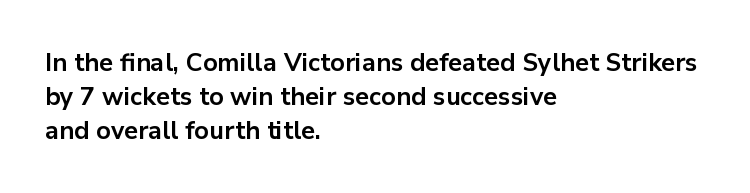
{"italic": "no", "bold": "yes", "underline": "no", "align": "left", "line_spacing": "normal", "line_spacing_ratio": 1.36, "letter_spacing": "normal", "letter_spacing_em": 0.0, "glyph_px": 25}
